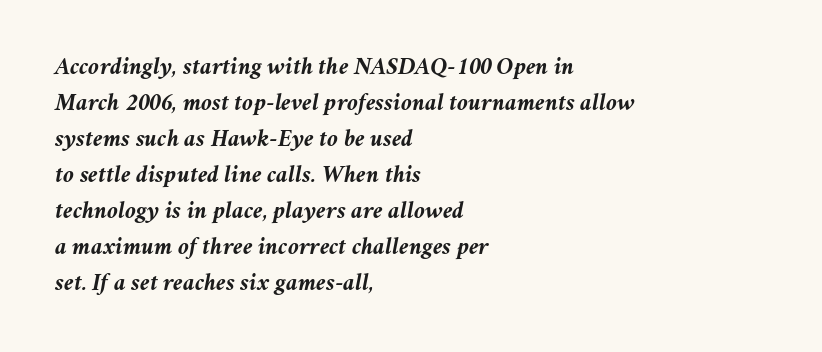
The image shows 25 px bold type, italic (leaning right); set left-aligned, normal line spacing (1.44x), normal letter spacing, not underlined.
